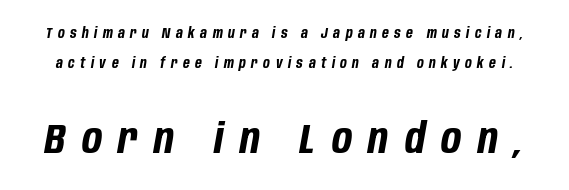
{"italic": "yes", "lean": "right", "slant_degrees": 10, "bold": "yes", "weight": "bold", "width": "condensed", "stroke_contrast": "low", "x_height": "large", "monospaced": "no", "underline": "no", "line_spacing": "loose", "line_spacing_ratio": 2.12, "letter_spacing": "wide", "letter_spacing_em": 0.39, "larger_block": "second", "size_ratio": 3.0, "glyph_px": 42}
